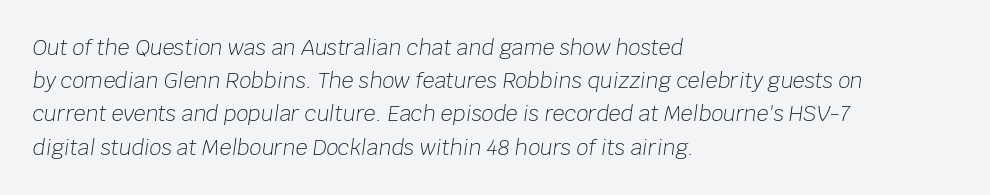
{"italic": "yes", "lean": "right", "slant_degrees": 8, "bold": "no", "underline": "no", "align": "left", "line_spacing": "normal", "line_spacing_ratio": 1.58, "letter_spacing": "normal", "letter_spacing_em": 0.0, "glyph_px": 21}
